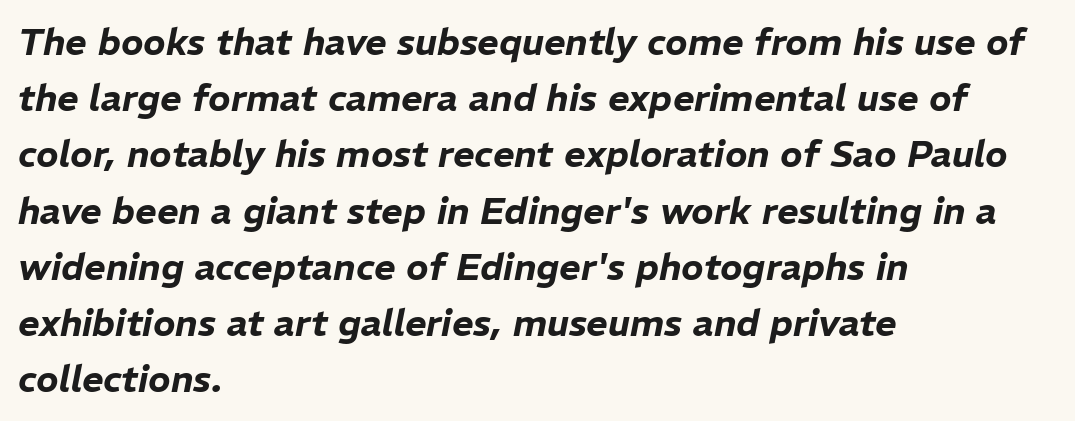
A bare baseline throughout the passage. Visually the block forms a straight wall on the left and a jagged coastline on the right. Here the designer chose a conventional face with non-uniform glyph widths. This block has exactly the height ordinary leading produces.
